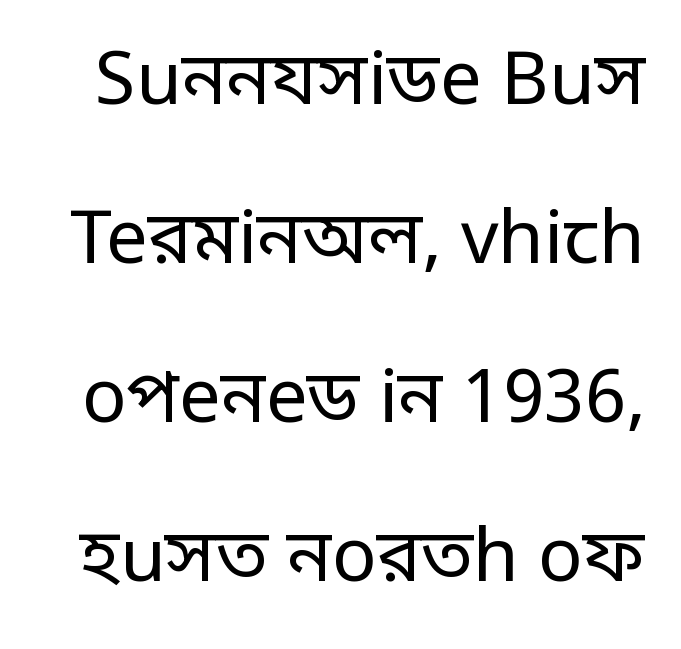
A clean baseline with only descenders dipping below it. Do the characters align in a grid? No, the font is proportional. Posture: vertical. The rendering keeps characters at their native spacing.
